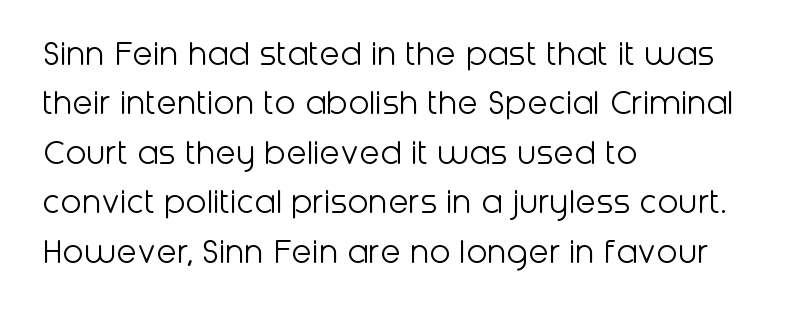
Q: Is the text bold? A: No.
Q: Is the text italic (slanted)? A: No, it is upright.
Q: Is the typeface a serif or a sans-serif typeface? A: Sans-serif.
Q: Is the text underlined? A: No.
Q: How is the paragraph aligned? A: Left-aligned.
Q: Is the spacing between letters normal or unusually wide? A: Normal.
Q: Is the spacing between lines tight, normal or loose? A: Normal.
Q: Width (condensed, normal, or wide)? A: Normal.
Q: Stroke contrast? A: Low.
Q: x-height? A: Medium.
Q: Monospaced? A: No.
